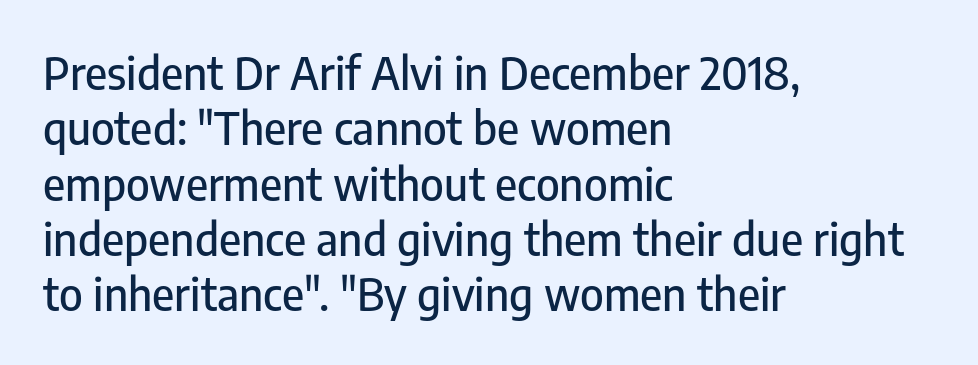
{"serif": "no", "italic": "no", "width": "condensed", "stroke_contrast": "low", "x_height": "medium", "monospaced": "no", "underline": "no", "align": "left", "line_spacing_ratio": 1.23, "letter_spacing": "normal", "letter_spacing_em": 0.0, "glyph_px": 45}
